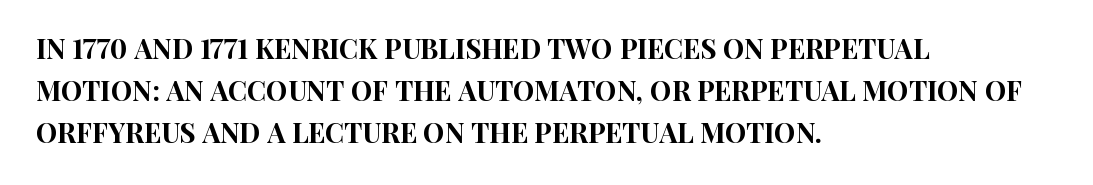
{"italic": "no", "underline": "no", "align": "left", "line_spacing": "normal", "line_spacing_ratio": 1.55, "letter_spacing": "normal", "letter_spacing_em": 0.0, "glyph_px": 27}
